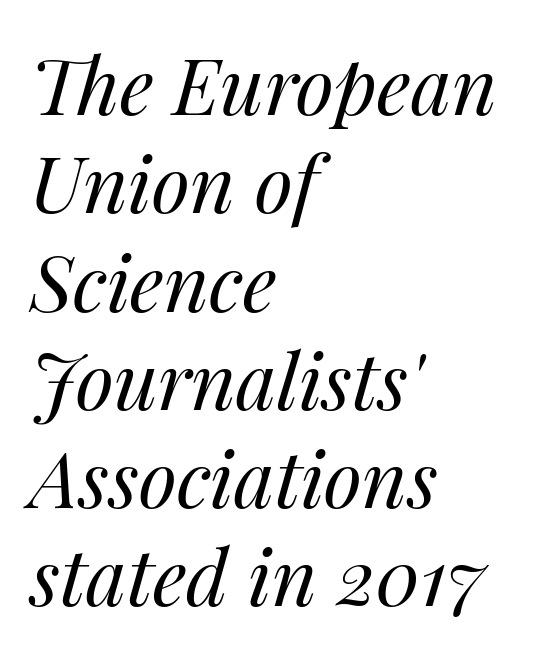
{"italic": "yes", "lean": "right", "slant_degrees": 14, "bold": "no", "weight": "regular", "width": "normal", "stroke_contrast": "medium", "x_height": "medium", "monospaced": "no", "underline": "no", "align": "left", "line_spacing": "normal", "line_spacing_ratio": 1.26, "letter_spacing": "normal", "letter_spacing_em": 0.0, "glyph_px": 78}
